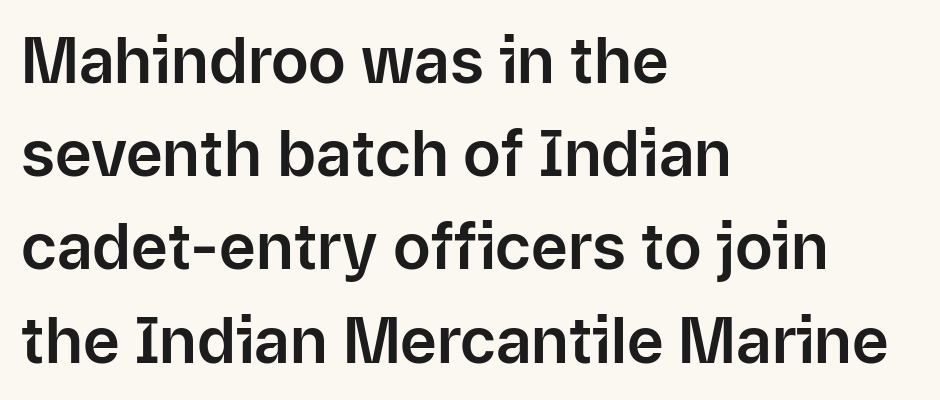
The image shows 63 px sans-serif type, upright; set left-aligned, normal line spacing (1.48x), normal letter spacing, not underlined; low stroke contrast and a medium x-height.
